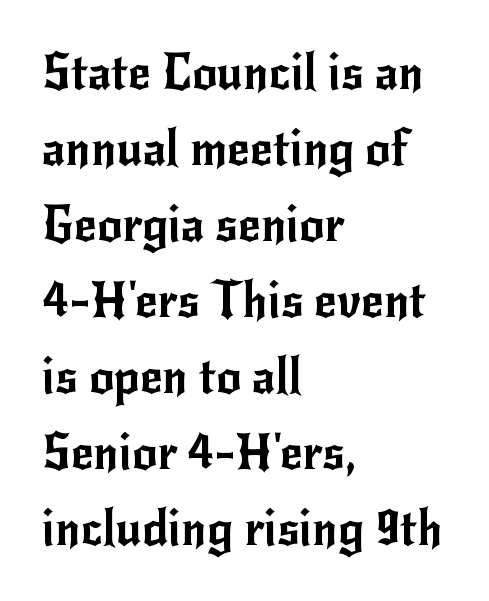
Students, observe: this is what conventionally led text looks like. Varying glyph widths throughout — classic text-font behaviour. Ordinary non-slanted type is in use. No feet cap the strokes, marking this as sans-serif type. The lines in this sample share a left origin and differ only in where they stop. Beneath every word, the page is bare.
